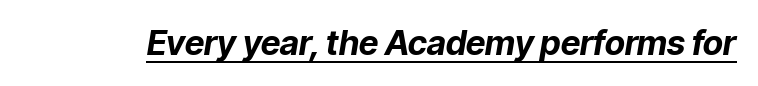
The tracking reads as untouched default to a designer's eye. Quick note: underline on. If you drew a line through each stem, it would be angled. These lines are rendered in a variable-pitch font. Thick stems and heavy bowls — unmistakably bold.
